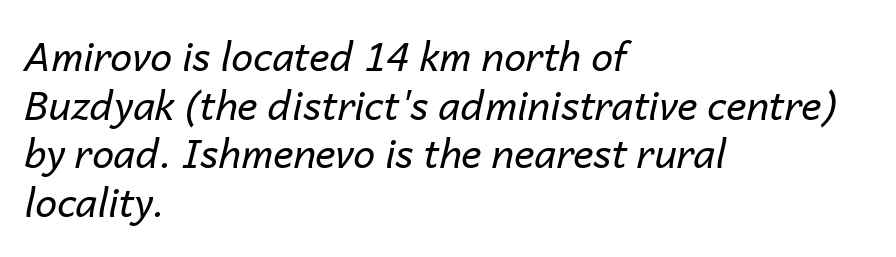
Q: Is the text bold? A: No.
Q: Is the text italic (slanted)? A: Yes, it leans right by about 14 degrees.
Q: Is the text underlined? A: No.
Q: How is the paragraph aligned? A: Left-aligned.
Q: Is the spacing between letters normal or unusually wide? A: Normal.
Q: Is the spacing between lines tight, normal or loose? A: Normal.
Q: Width (condensed, normal, or wide)? A: Normal.
Q: Stroke contrast? A: Low.
Q: x-height? A: Medium.
Q: Monospaced? A: No.
